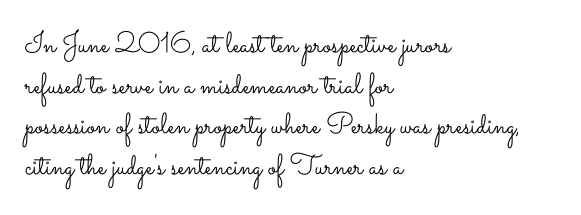
Q: Is the text bold? A: No.
Q: Is the text italic (slanted)? A: Yes.
Q: Is the text underlined? A: No.
Q: How is the paragraph aligned? A: Left-aligned.
Q: Is the spacing between letters normal or unusually wide? A: Normal.
Q: Is the spacing between lines tight, normal or loose? A: Normal.
Q: Width (condensed, normal, or wide)? A: Wide.
Q: Stroke contrast? A: Low.
Q: x-height? A: Small.
Q: Monospaced? A: No.
